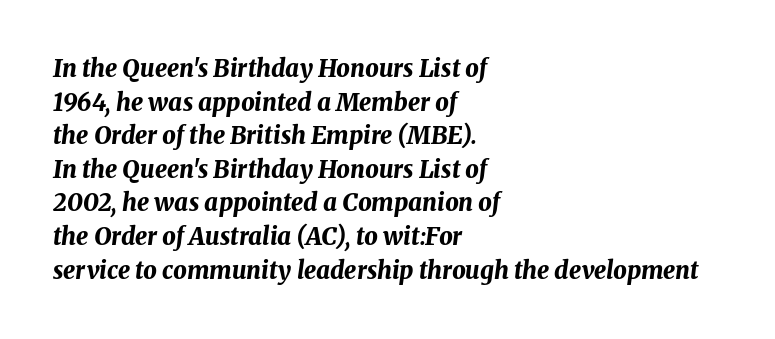
The image shows 24 px bold type, italic (leaning right); set left-aligned, normal line spacing (1.4x), normal letter spacing, not underlined.
